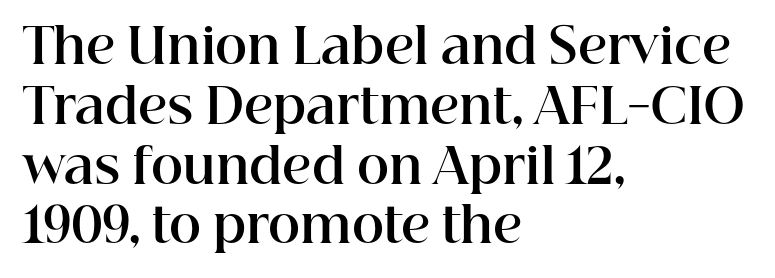
{"serif": "yes", "italic": "no", "bold": "yes", "weight": "bold", "width": "normal", "stroke_contrast": "high", "x_height": "medium", "monospaced": "no", "underline": "no", "align": "left", "line_spacing_ratio": 1.22, "letter_spacing": "normal", "letter_spacing_em": 0.0, "glyph_px": 49}
